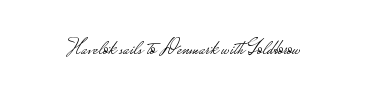
The image shows 21 px text type; set normal letter spacing, not underlined.
